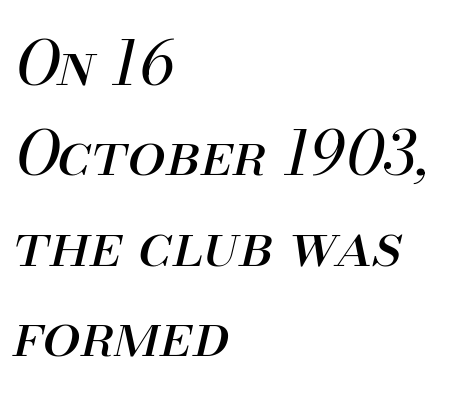
What's the leading like? Ordinary, nothing unusual. Alignment: flush left. Ink coverage per letter is moderate at most. Caption: standard tracking, unaltered. Each letter keeps its own natural width here, so spacing adapts to shape. Clear beneath every line of the passage.
